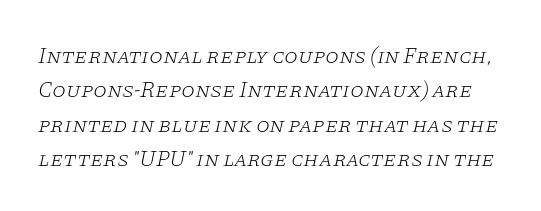
Q: Is the text bold? A: No.
Q: Is the text italic (slanted)? A: Yes, it leans right by about 11 degrees.
Q: Is the text underlined? A: No.
Q: Is the spacing between letters normal or unusually wide? A: Normal.
Q: Is the spacing between lines tight, normal or loose? A: Normal.
